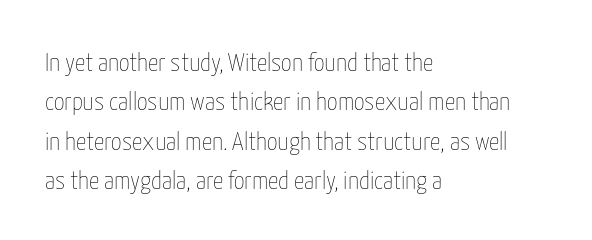
The image shows 26 px text type, upright; set left-aligned, normal line spacing (1.51x), normal letter spacing, not underlined.
